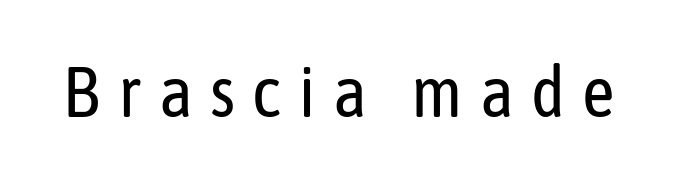
Q: Is the text bold? A: No.
Q: Is the text italic (slanted)? A: No, it is upright.
Q: Is the typeface a serif or a sans-serif typeface? A: Sans-serif.
Q: Is the text underlined? A: No.
Q: Is the spacing between letters normal or unusually wide? A: Unusually wide.
Q: Width (condensed, normal, or wide)? A: Condensed.
Q: Stroke contrast? A: Low.
Q: x-height? A: Medium.
Q: Monospaced? A: No.
